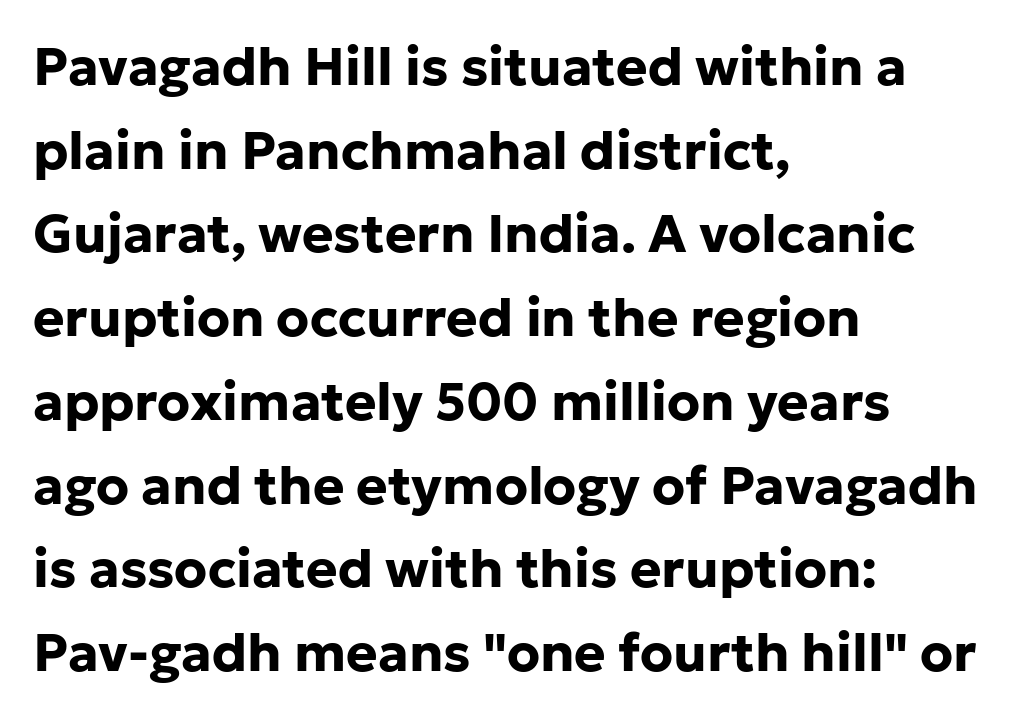
The image shows 53 px bold sans-serif type, upright; set left-aligned, normal line spacing (1.58x), normal letter spacing, not underlined; low stroke contrast and a medium x-height.
